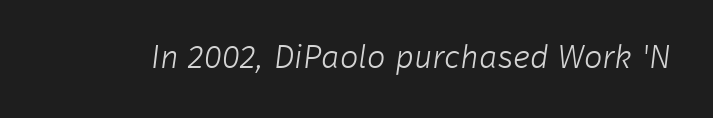
The image shows 33 px light sans-serif type; set normal letter spacing, not underlined; low stroke contrast and a medium x-height.
